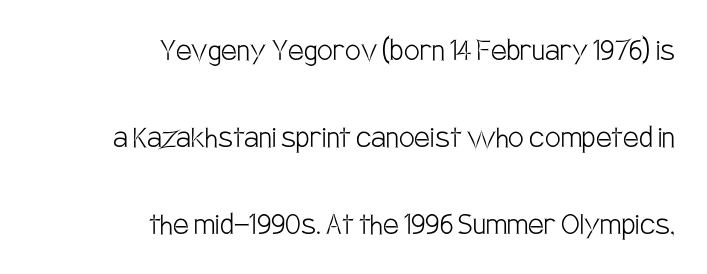
Q: Is the text bold? A: No.
Q: Is the text italic (slanted)? A: No, it is upright.
Q: Is the typeface a serif or a sans-serif typeface? A: Sans-serif.
Q: Is the text underlined? A: No.
Q: How is the paragraph aligned? A: Right-aligned.
Q: Is the spacing between letters normal or unusually wide? A: Normal.
Q: Is the spacing between lines tight, normal or loose? A: Loose.
Q: Width (condensed, normal, or wide)? A: Condensed.
Q: Stroke contrast? A: Low.
Q: x-height? A: Large.
Q: Monospaced? A: No.
